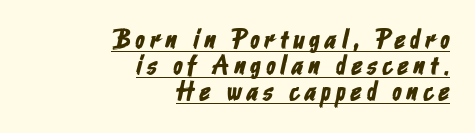
{"underline": "yes", "align": "right", "line_spacing": "tight", "line_spacing_ratio": 0.97, "letter_spacing": "wide", "letter_spacing_em": 0.2, "glyph_px": 27}
